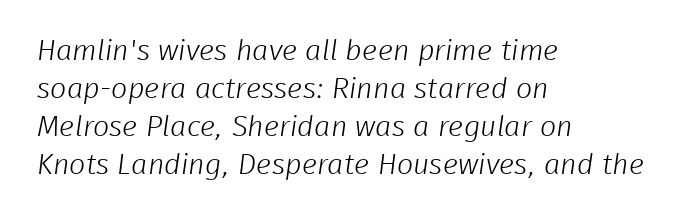
Q: Is the text bold? A: No.
Q: Is the typeface a serif or a sans-serif typeface? A: Sans-serif.
Q: Is the text underlined? A: No.
Q: How is the paragraph aligned? A: Left-aligned.
Q: Is the spacing between letters normal or unusually wide? A: Normal.
Q: Is the spacing between lines tight, normal or loose? A: Normal.
Q: Width (condensed, normal, or wide)? A: Normal.
Q: Stroke contrast? A: Low.
Q: x-height? A: Medium.
Q: Monospaced? A: No.
